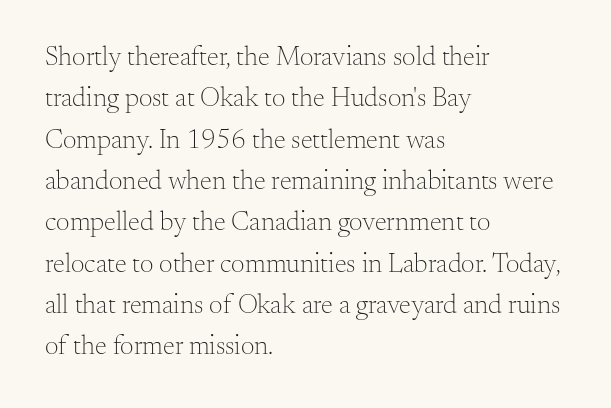
The image shows 27 px text type, upright; set left-aligned, normal line spacing (1.53x), normal letter spacing, not underlined.
